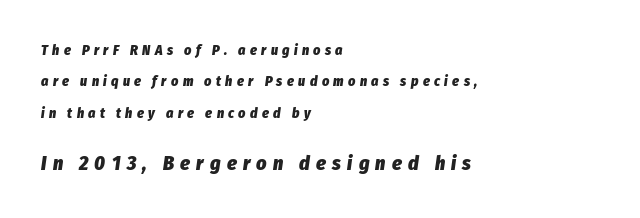
The image shows 20 px bold type, italic (leaning right); set left-aligned, loose line spacing (2.25x), unusually wide letter spacing (+0.31 em), not underlined; the second (bottom) block is 1.43x larger.
